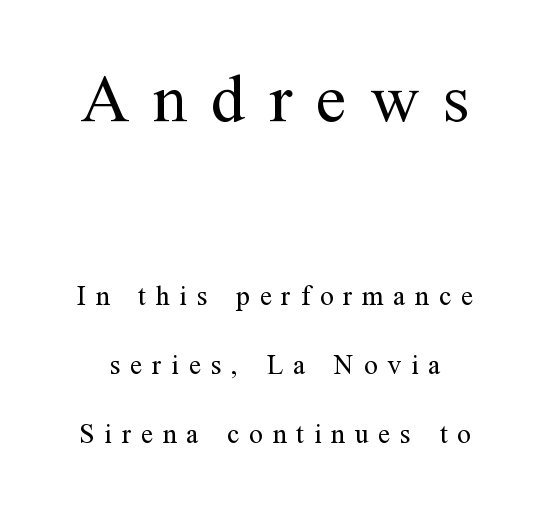
{"serif": "yes", "italic": "no", "bold": "no", "weight": "regular", "width": "normal", "stroke_contrast": "medium", "x_height": "medium", "monospaced": "no", "underline": "no", "line_spacing": "loose", "line_spacing_ratio": 2.46, "letter_spacing": "wide", "letter_spacing_em": 0.35, "larger_block": "first", "size_ratio": 2.46, "glyph_px": 69}
